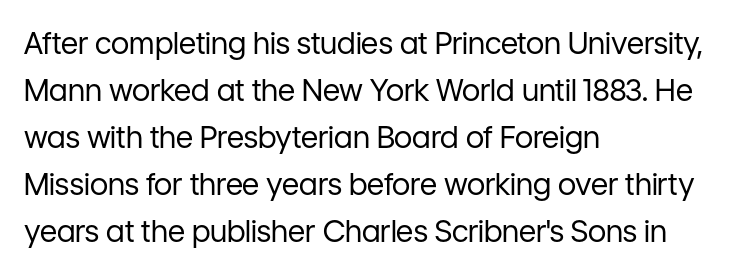
Spacing between characters is what you'd get straight out of the box. Underlining? Definitely not there. Line beginnings align vertically; line endings do not. Posture: straight, roman, zero tilt.
